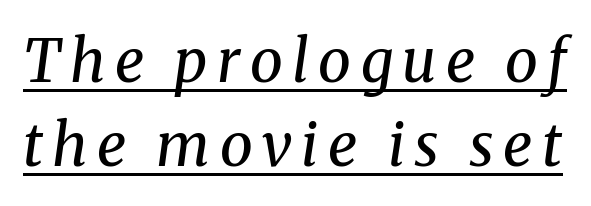
The image shows 59 px regular-weight serif type, italic (leaning right); set normal line spacing (1.42x), underlined; medium stroke contrast and a medium x-height.
